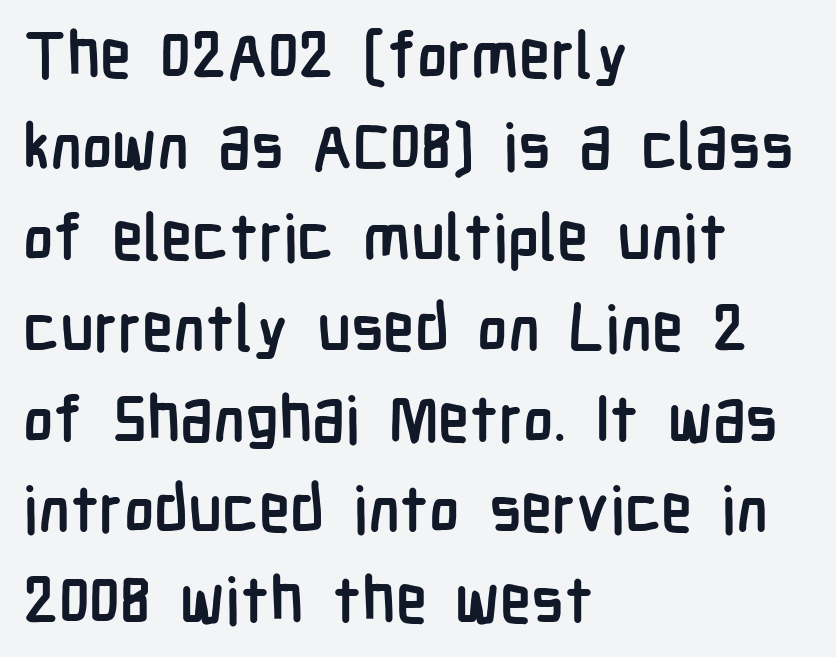
{"serif": "no", "italic": "no", "bold": "yes", "weight": "semibold", "width": "condensed", "stroke_contrast": "low", "x_height": "medium", "monospaced": "no", "underline": "no", "align": "left", "line_spacing": "normal", "line_spacing_ratio": 1.42, "letter_spacing": "normal", "letter_spacing_em": 0.0, "glyph_px": 64}
